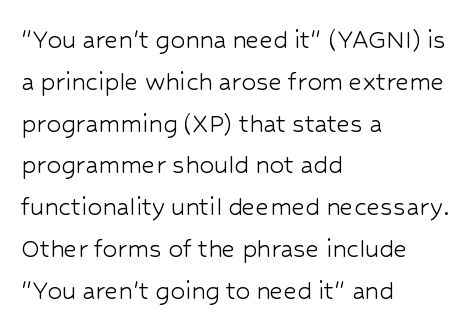
{"serif": "no", "italic": "no", "bold": "no", "weight": "light", "width": "normal", "stroke_contrast": "low", "x_height": "medium", "monospaced": "no", "underline": "no", "align": "left", "line_spacing": "normal", "line_spacing_ratio": 1.44, "letter_spacing": "normal", "letter_spacing_em": 0.0, "glyph_px": 29}
